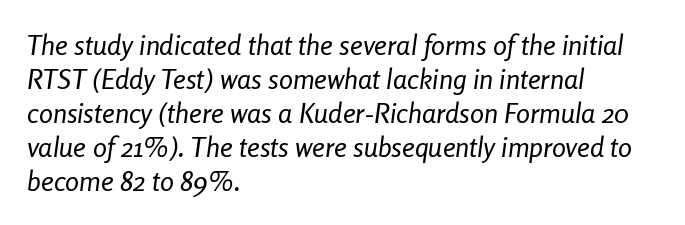
The image shows 28 px regular-weight, condensed type, italic (leaning right); set left-aligned, line spacing 1.21x, normal letter spacing, not underlined; low stroke contrast and a medium x-height.
